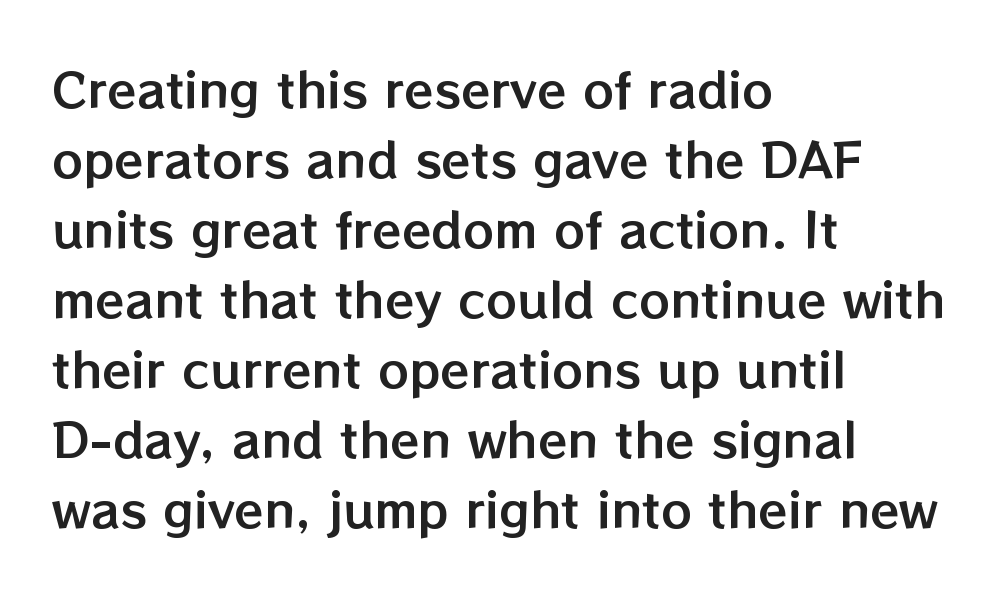
Q: Is the text italic (slanted)? A: No, it is upright.
Q: Is the text underlined? A: No.
Q: How is the paragraph aligned? A: Left-aligned.
Q: Is the spacing between letters normal or unusually wide? A: Normal.
Q: Is the spacing between lines tight, normal or loose? A: Normal.
Q: Width (condensed, normal, or wide)? A: Normal.
Q: Stroke contrast? A: Low.
Q: x-height? A: Medium.
Q: Monospaced? A: No.
